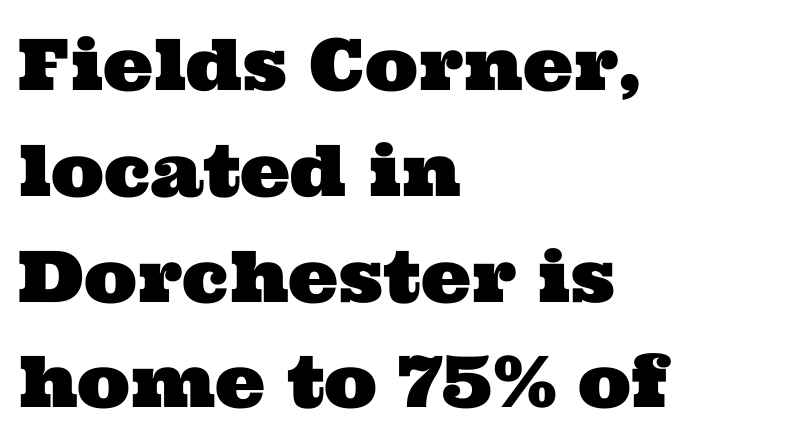
Q: Is the typeface a serif or a sans-serif typeface? A: Serif.
Q: Is the text underlined? A: No.
Q: How is the paragraph aligned? A: Left-aligned.
Q: Is the spacing between letters normal or unusually wide? A: Normal.
Q: Is the spacing between lines tight, normal or loose? A: Normal.
Q: Width (condensed, normal, or wide)? A: Wide.
Q: Stroke contrast? A: Medium.
Q: x-height? A: Medium.
Q: Monospaced? A: No.
